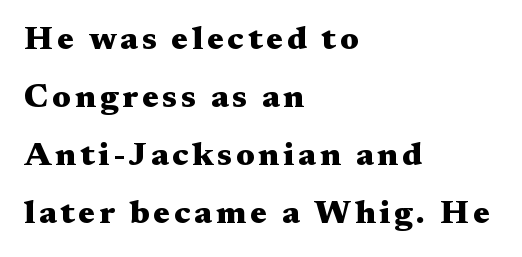
{"serif": "yes", "italic": "no", "bold": "yes", "weight": "heavy", "width": "wide", "stroke_contrast": "medium", "x_height": "medium", "monospaced": "no", "underline": "no", "align": "left", "line_spacing_ratio": 1.76, "glyph_px": 33}
